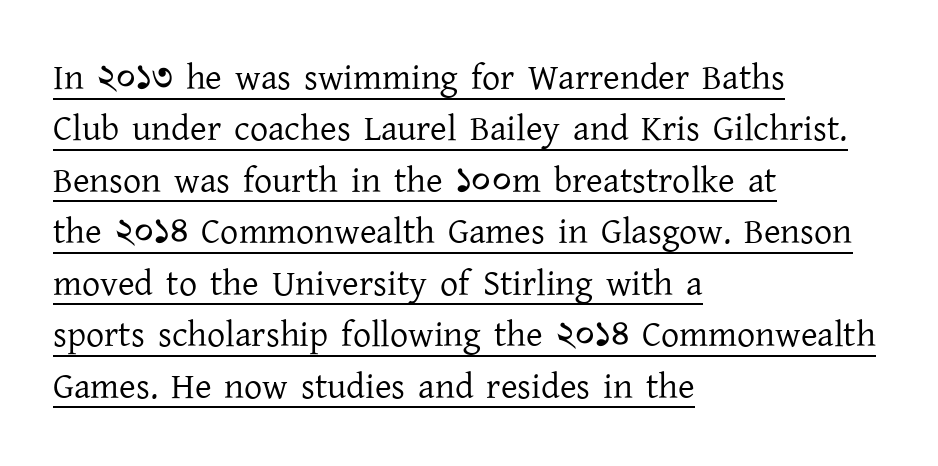
The image shows 36 px regular-weight serif type, upright; set left-aligned, normal line spacing (1.43x), normal letter spacing, underlined; low stroke contrast and a medium x-height.
